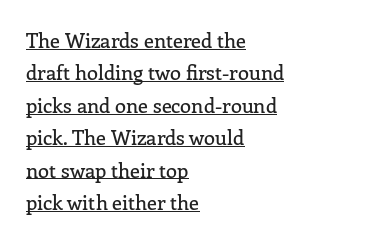
Q: Is the text italic (slanted)? A: No, it is upright.
Q: Is the text underlined? A: Yes.
Q: How is the paragraph aligned? A: Left-aligned.
Q: Is the spacing between letters normal or unusually wide? A: Normal.
Q: Is the spacing between lines tight, normal or loose? A: Normal.
